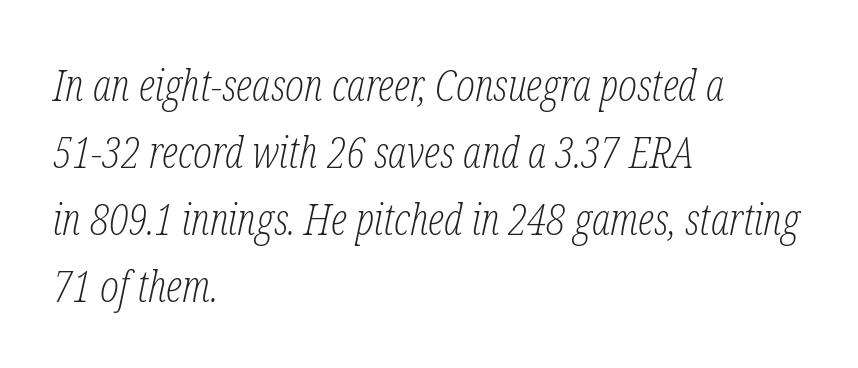
{"serif": "yes", "italic": "yes", "lean": "right", "slant_degrees": 12, "bold": "no", "weight": "light", "width": "condensed", "stroke_contrast": "low", "x_height": "medium", "monospaced": "no", "underline": "no", "align": "left", "line_spacing": "normal", "line_spacing_ratio": 1.52, "letter_spacing": "normal", "letter_spacing_em": 0.0, "glyph_px": 44}
